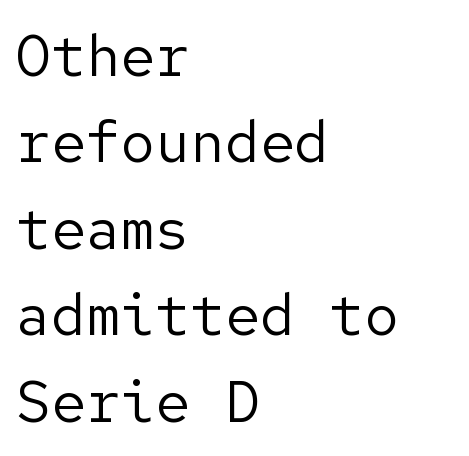
Q: Is the text bold? A: No.
Q: Is the text italic (slanted)? A: No, it is upright.
Q: Is the typeface a serif or a sans-serif typeface? A: Sans-serif.
Q: Is the text underlined? A: No.
Q: How is the paragraph aligned? A: Left-aligned.
Q: Is the spacing between letters normal or unusually wide? A: Normal.
Q: Is the spacing between lines tight, normal or loose? A: Normal.
Q: Width (condensed, normal, or wide)? A: Normal.
Q: Stroke contrast? A: Low.
Q: x-height? A: Medium.
